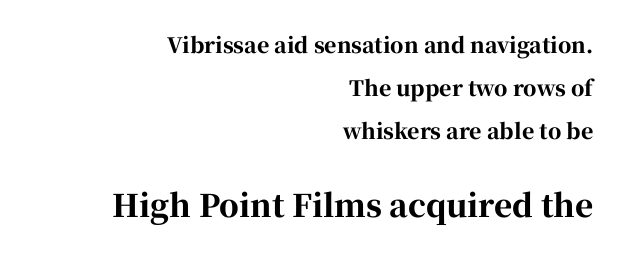
Q: Is the text bold? A: Yes.
Q: Is the text italic (slanted)? A: No, it is upright.
Q: Is the typeface a serif or a sans-serif typeface? A: Serif.
Q: Is the text underlined? A: No.
Q: How is the paragraph aligned? A: Right-aligned.
Q: Is the spacing between letters normal or unusually wide? A: Normal.
Q: Is the spacing between lines tight, normal or loose? A: Loose.
Q: Which block of text is set in a larger size, the first (top) or the second (bottom)? A: The second (bottom) one.
Q: Width (condensed, normal, or wide)? A: Normal.
Q: Stroke contrast? A: High.
Q: x-height? A: Medium.
Q: Monospaced? A: No.
